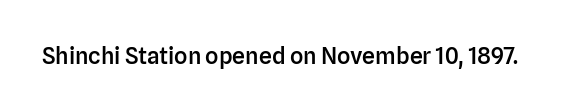
Q: Is the text bold? A: Semi-bold.
Q: Is the text italic (slanted)? A: No, it is upright.
Q: Is the text underlined? A: No.
Q: Is the spacing between letters normal or unusually wide? A: Normal.
